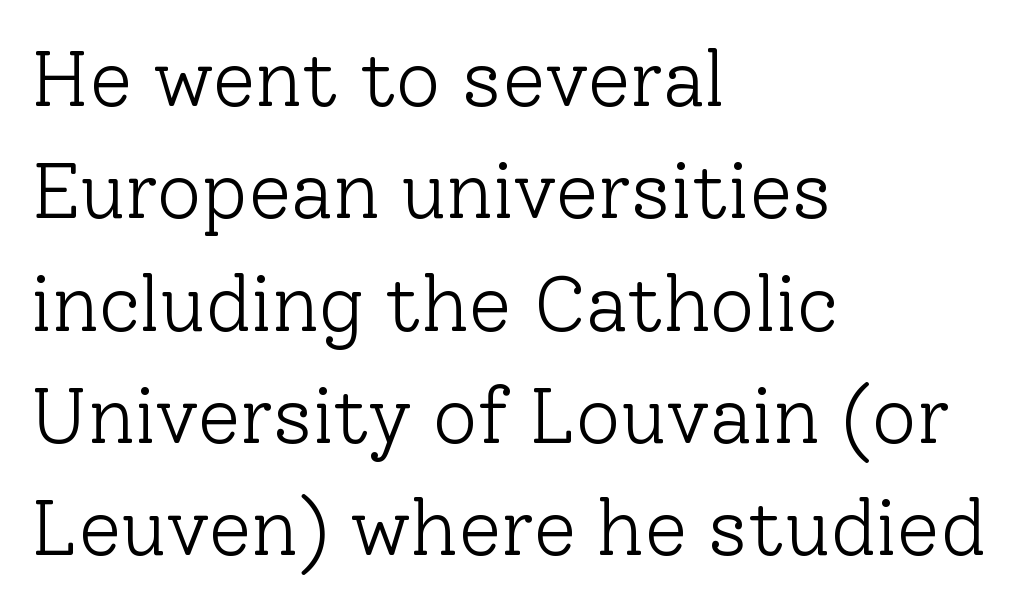
Q: Is the text bold? A: No.
Q: Is the text italic (slanted)? A: No, it is upright.
Q: Is the typeface a serif or a sans-serif typeface? A: Serif.
Q: Is the text underlined? A: No.
Q: How is the paragraph aligned? A: Left-aligned.
Q: Is the spacing between letters normal or unusually wide? A: Normal.
Q: Is the spacing between lines tight, normal or loose? A: Normal.
Q: Width (condensed, normal, or wide)? A: Normal.
Q: Stroke contrast? A: Low.
Q: x-height? A: Medium.
Q: Monospaced? A: No.
